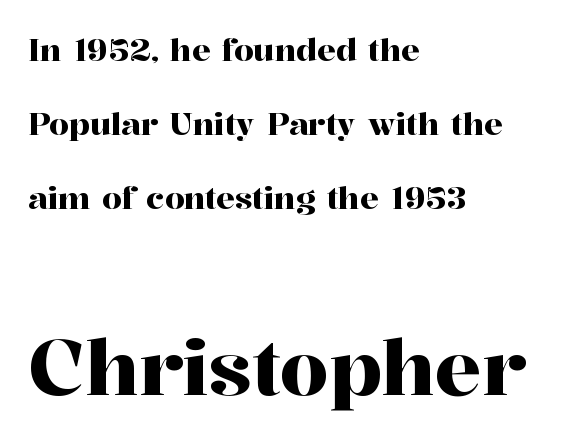
Q: Is the text italic (slanted)? A: No, it is upright.
Q: Is the typeface a serif or a sans-serif typeface? A: Serif.
Q: Is the text underlined? A: No.
Q: How is the paragraph aligned? A: Left-aligned.
Q: Is the spacing between letters normal or unusually wide? A: Normal.
Q: Is the spacing between lines tight, normal or loose? A: Loose.
Q: Which block of text is set in a larger size, the first (top) or the second (bottom)? A: The second (bottom) one.
Q: Width (condensed, normal, or wide)? A: Normal.
Q: Stroke contrast? A: High.
Q: x-height? A: Medium.
Q: Monospaced? A: No.
